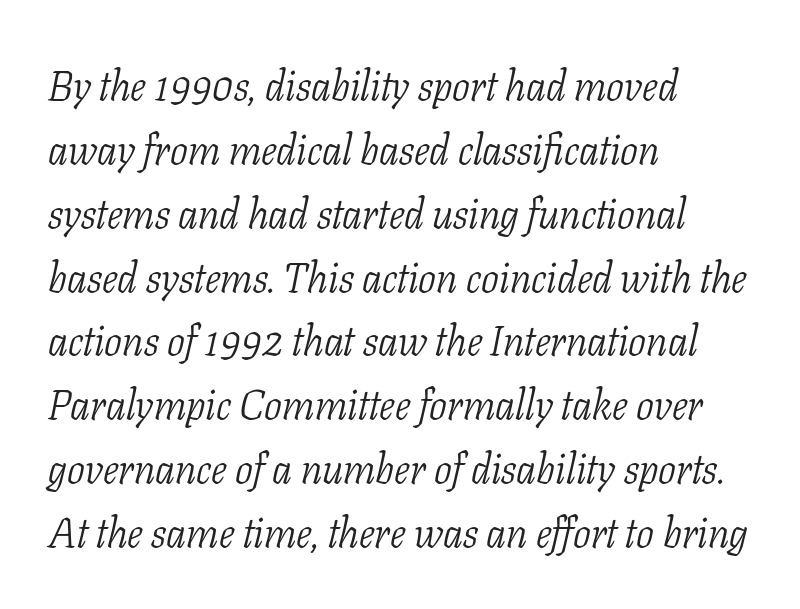
Q: Is the text bold? A: No.
Q: Is the text italic (slanted)? A: Yes, it leans right by about 11 degrees.
Q: Is the typeface a serif or a sans-serif typeface? A: Serif.
Q: Is the text underlined? A: No.
Q: How is the paragraph aligned? A: Left-aligned.
Q: Is the spacing between letters normal or unusually wide? A: Normal.
Q: Is the spacing between lines tight, normal or loose? A: Normal.
Q: Width (condensed, normal, or wide)? A: Condensed.
Q: Stroke contrast? A: Low.
Q: x-height? A: Medium.
Q: Monospaced? A: No.
